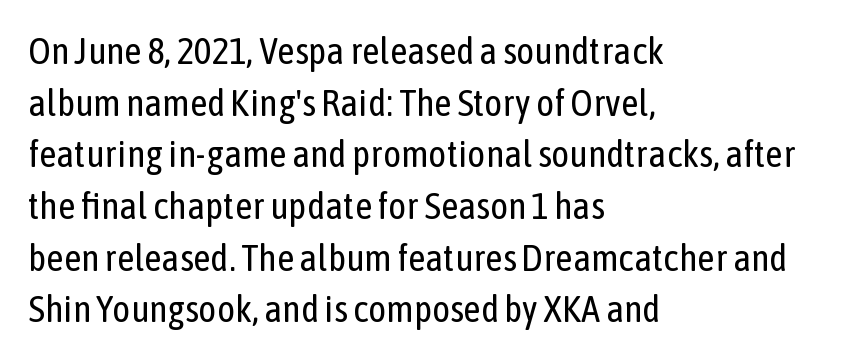
{"serif": "no", "italic": "no", "bold": "no", "weight": "regular", "width": "condensed", "stroke_contrast": "low", "x_height": "medium", "monospaced": "no", "underline": "no", "align": "left", "line_spacing": "normal", "line_spacing_ratio": 1.36, "letter_spacing": "normal", "letter_spacing_em": 0.0, "glyph_px": 38}
